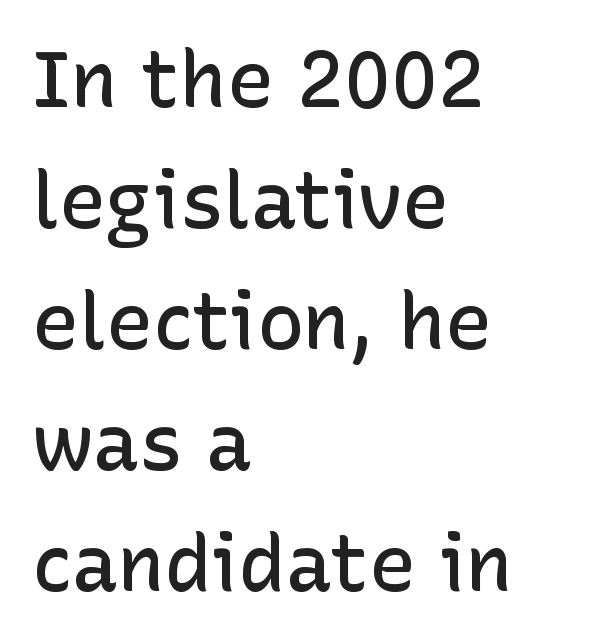
Q: Is the text bold? A: Semi-bold.
Q: Is the text italic (slanted)? A: No, it is upright.
Q: Is the typeface a serif or a sans-serif typeface? A: Sans-serif.
Q: Is the text underlined? A: No.
Q: How is the paragraph aligned? A: Left-aligned.
Q: Is the spacing between letters normal or unusually wide? A: Normal.
Q: Is the spacing between lines tight, normal or loose? A: Normal.
Q: Width (condensed, normal, or wide)? A: Normal.
Q: Stroke contrast? A: Low.
Q: x-height? A: Medium.
Q: Monospaced? A: No.
